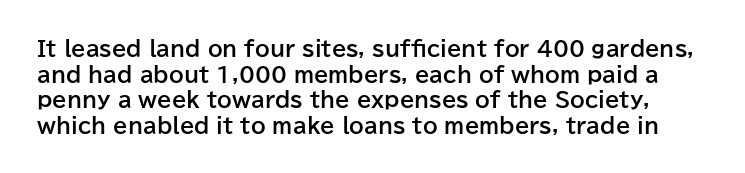
{"italic": "no", "bold": "yes", "underline": "no", "line_spacing_ratio": 1.22, "letter_spacing": "normal", "letter_spacing_em": 0.0, "glyph_px": 21}
